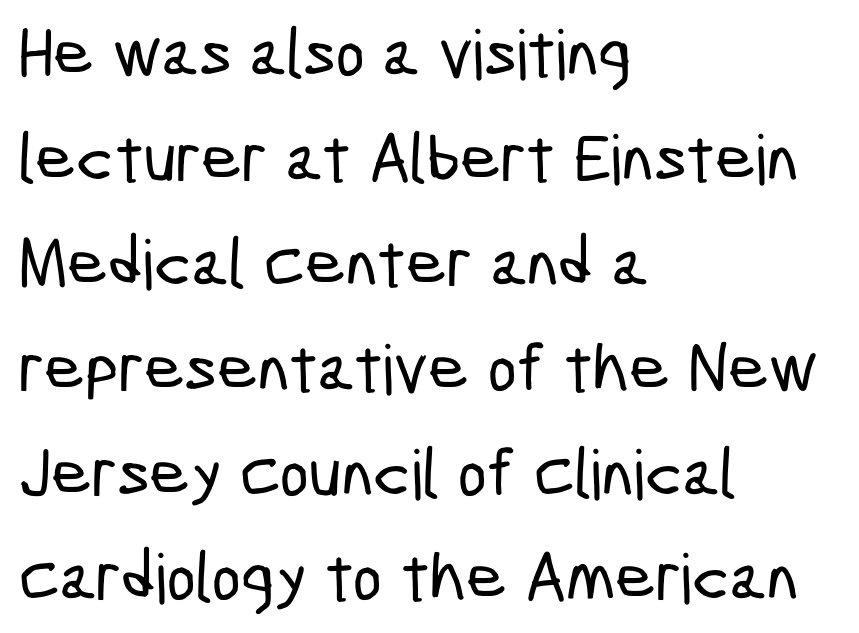
Q: Is the typeface a serif or a sans-serif typeface? A: Sans-serif.
Q: Is the text underlined? A: No.
Q: How is the paragraph aligned? A: Left-aligned.
Q: Is the spacing between letters normal or unusually wide? A: Normal.
Q: Is the spacing between lines tight, normal or loose? A: Normal.
Q: Width (condensed, normal, or wide)? A: Condensed.
Q: Stroke contrast? A: Low.
Q: x-height? A: Medium.
Q: Monospaced? A: No.
